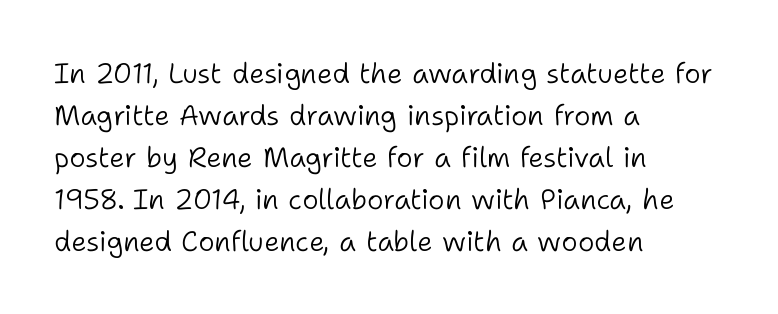
The image shows 28 px light sans-serif type, upright; set left-aligned, normal line spacing (1.5x), normal letter spacing, not underlined; low stroke contrast and a medium x-height.
